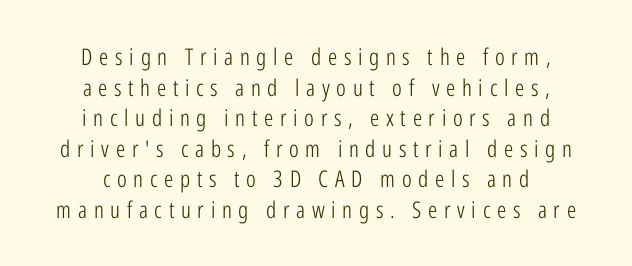
{"italic": "no", "bold": "no", "underline": "no", "align": "center", "line_spacing": "normal", "line_spacing_ratio": 1.33, "letter_spacing": "wide", "letter_spacing_em": 0.29, "glyph_px": 23}
